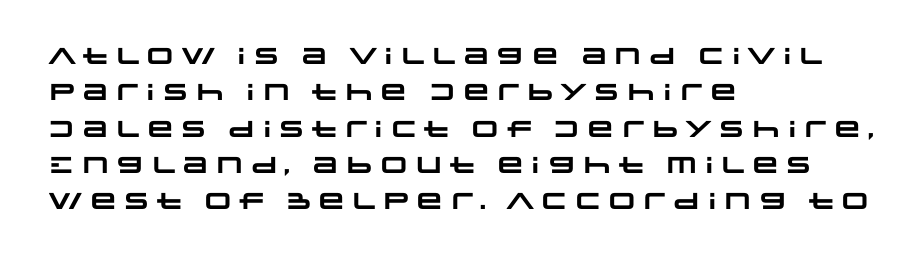
The rendering uses a bold face; every stroke is thick and dark. Nothing unusual about the tracking: characters are spaced as the font intends. In CSS terms this would be text-align: left. The vertical gap from one line to the next is medium. Any mark beneath the type? The region is blank.
